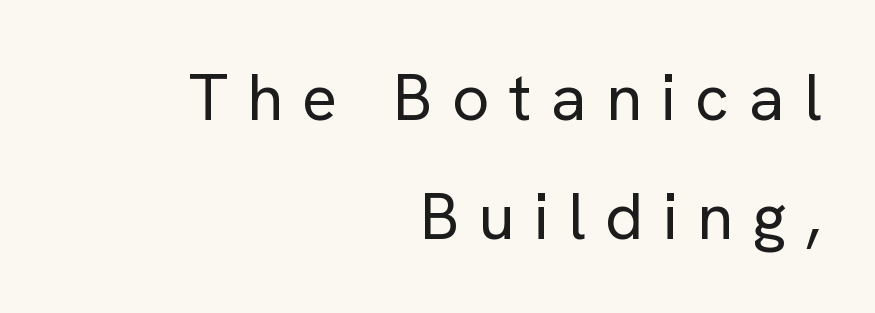
The image shows 66 px regular-weight sans-serif type, upright; set right-aligned, line spacing 1.8x, unusually wide letter spacing (+0.29 em), not underlined; low stroke contrast and a medium x-height.
